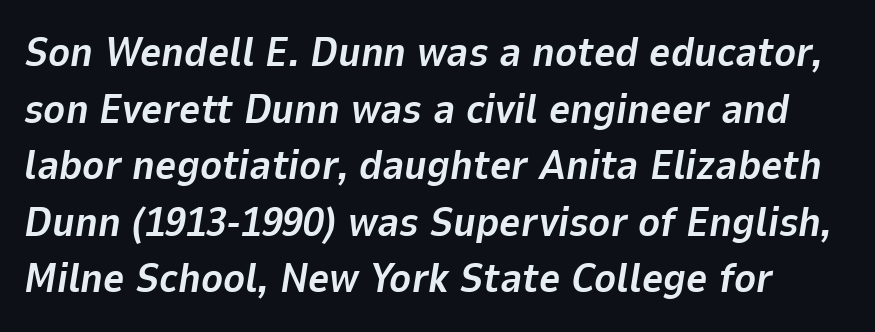
Q: Is the text bold? A: Yes.
Q: Is the text italic (slanted)? A: Yes, it leans right by about 9 degrees.
Q: Is the text underlined? A: No.
Q: Is the spacing between letters normal or unusually wide? A: Normal.
Q: Is the spacing between lines tight, normal or loose? A: Normal.
Q: Width (condensed, normal, or wide)? A: Normal.
Q: Stroke contrast? A: Low.
Q: x-height? A: Medium.
Q: Monospaced? A: No.
